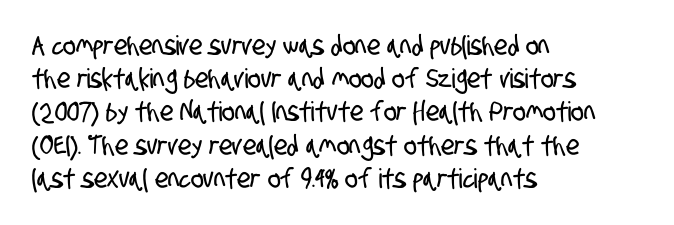
{"underline": "no", "align": "left", "line_spacing_ratio": 1.23, "letter_spacing": "normal", "letter_spacing_em": 0.0, "glyph_px": 27}
